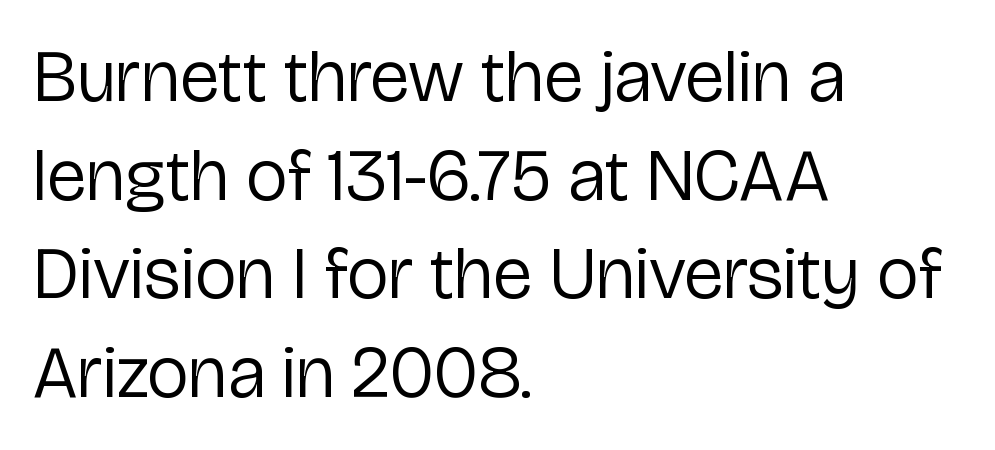
The image shows 73 px regular-weight sans-serif type, upright; set left-aligned, normal line spacing (1.35x), normal letter spacing, not underlined; low stroke contrast and a medium x-height.
